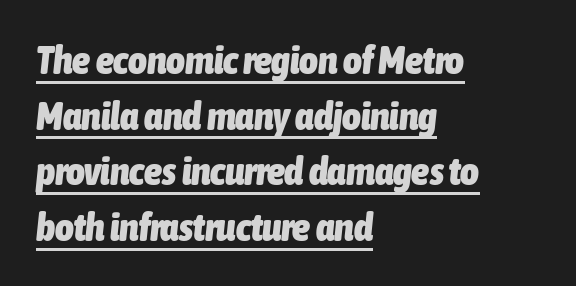
The image shows 40 px heavy, condensed type, italic (leaning right); set left-aligned, normal line spacing (1.39x), normal letter spacing, underlined; low stroke contrast and a medium x-height.
